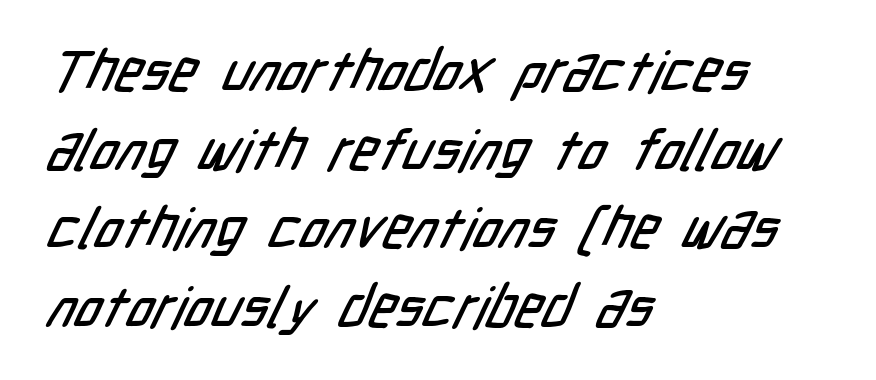
Q: Is the typeface a serif or a sans-serif typeface? A: Sans-serif.
Q: Is the text underlined? A: No.
Q: How is the paragraph aligned? A: Left-aligned.
Q: Is the spacing between letters normal or unusually wide? A: Normal.
Q: Is the spacing between lines tight, normal or loose? A: Normal.
Q: Width (condensed, normal, or wide)? A: Condensed.
Q: Stroke contrast? A: Low.
Q: x-height? A: Medium.
Q: Monospaced? A: No.
